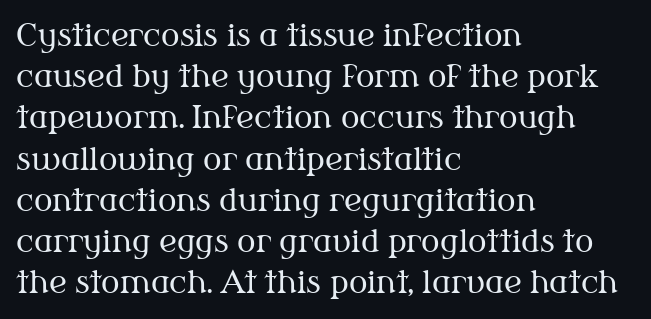
Q: Is the text bold? A: No.
Q: Is the text italic (slanted)? A: No, it is upright.
Q: Is the typeface a serif or a sans-serif typeface? A: Serif.
Q: Is the text underlined? A: No.
Q: How is the paragraph aligned? A: Left-aligned.
Q: Is the spacing between letters normal or unusually wide? A: Normal.
Q: Is the spacing between lines tight, normal or loose? A: Normal.
Q: Width (condensed, normal, or wide)? A: Normal.
Q: Stroke contrast? A: Medium.
Q: x-height? A: Medium.
Q: Monospaced? A: No.
